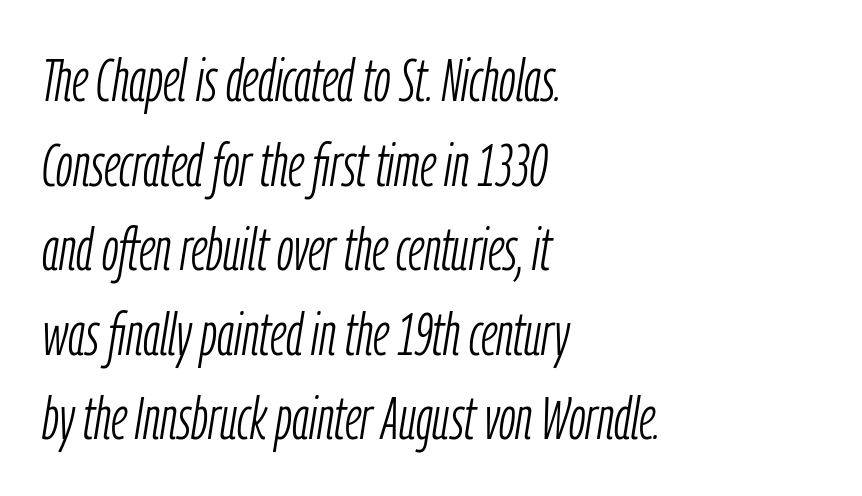
Q: Is the text bold? A: No.
Q: Is the text italic (slanted)? A: Yes, it leans right by about 9 degrees.
Q: Is the text underlined? A: No.
Q: How is the paragraph aligned? A: Left-aligned.
Q: Is the spacing between letters normal or unusually wide? A: Normal.
Q: Is the spacing between lines tight, normal or loose? A: Normal.
Q: Width (condensed, normal, or wide)? A: Condensed.
Q: Stroke contrast? A: Low.
Q: x-height? A: Medium.
Q: Monospaced? A: No.
